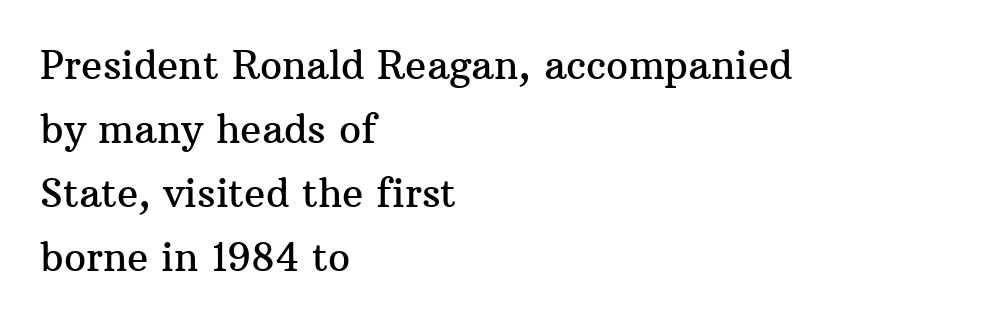
{"serif": "yes", "italic": "no", "width": "normal", "stroke_contrast": "medium", "x_height": "medium", "monospaced": "no", "underline": "no", "align": "left", "line_spacing": "normal", "line_spacing_ratio": 1.64, "letter_spacing": "normal", "letter_spacing_em": 0.0, "glyph_px": 39}
